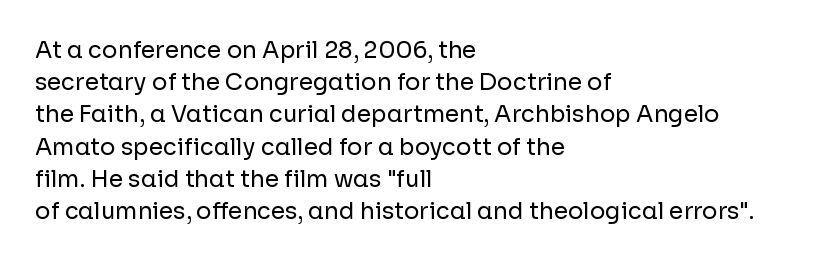
Q: Is the text bold? A: No.
Q: Is the text italic (slanted)? A: No, it is upright.
Q: Is the text underlined? A: No.
Q: How is the paragraph aligned? A: Left-aligned.
Q: Is the spacing between letters normal or unusually wide? A: Normal.
Q: Is the spacing between lines tight, normal or loose? A: Normal.
